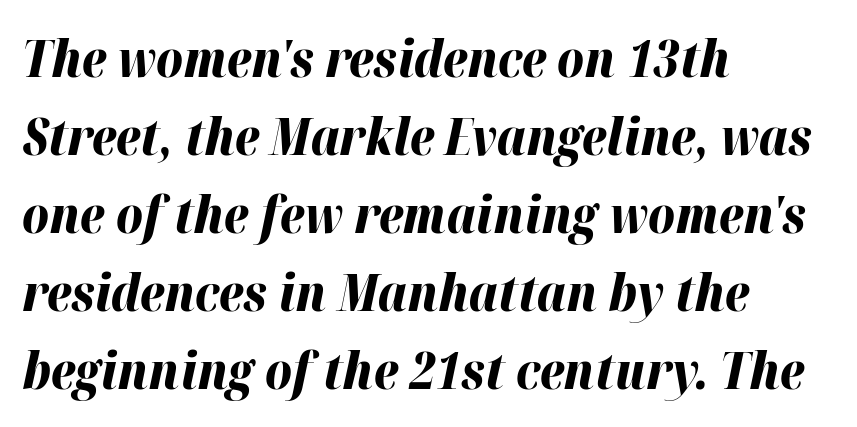
Style check: oblique. Observe the ordinary spacing: letters are neighbours, not strangers. The passage shown is emphatically bold. Looks like regular typesetting: each glyph gets only the width it needs.
